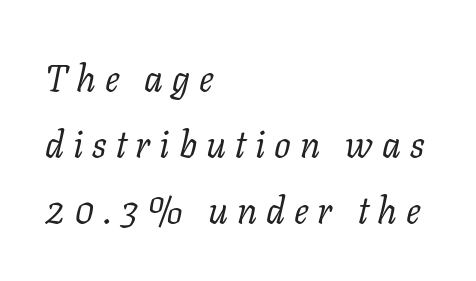
{"serif": "yes", "italic": "yes", "lean": "right", "slant_degrees": 11, "bold": "no", "weight": "regular", "width": "normal", "stroke_contrast": "low", "x_height": "medium", "monospaced": "no", "underline": "no", "align": "left", "line_spacing_ratio": 1.78, "letter_spacing": "wide", "letter_spacing_em": 0.24, "glyph_px": 37}
